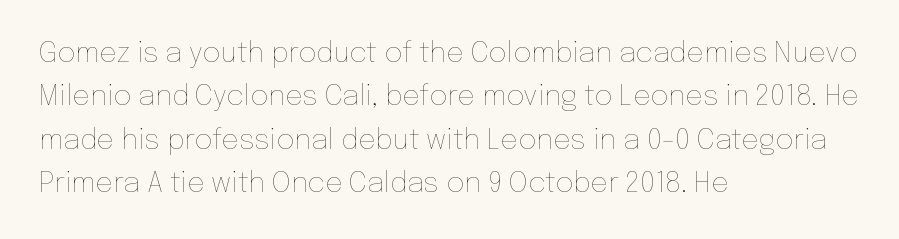
{"italic": "no", "bold": "no", "weight": "thin", "width": "normal", "stroke_contrast": "low", "x_height": "medium", "monospaced": "no", "underline": "no", "align": "left", "line_spacing": "normal", "line_spacing_ratio": 1.55, "letter_spacing": "normal", "letter_spacing_em": 0.0, "glyph_px": 28}
